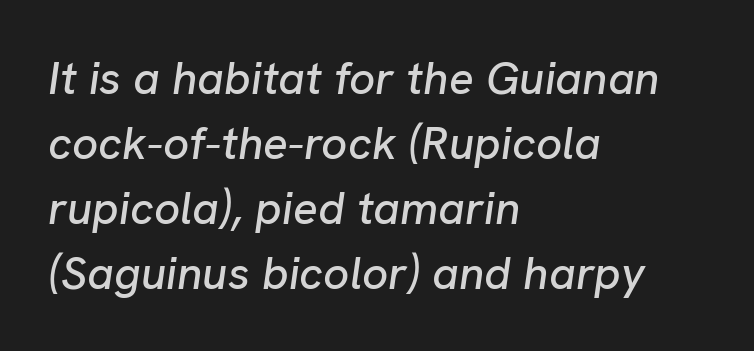
{"italic": "yes", "lean": "right", "slant_degrees": 8, "width": "normal", "stroke_contrast": "low", "x_height": "medium", "monospaced": "no", "underline": "no", "align": "left", "line_spacing": "normal", "line_spacing_ratio": 1.41, "letter_spacing": "normal", "letter_spacing_em": 0.0, "glyph_px": 46}
